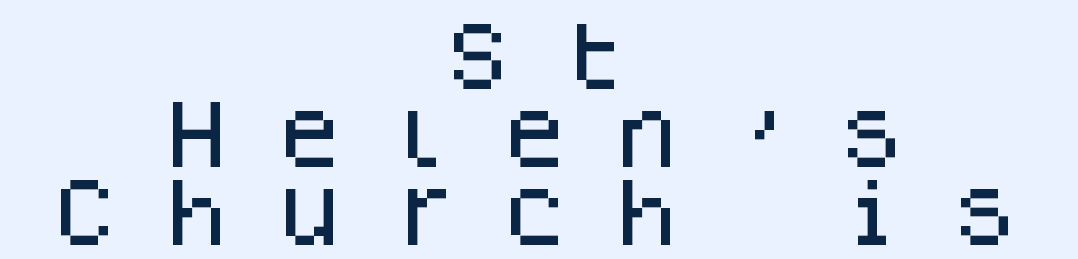
Tracking here is generous; glyphs stand well apart from one another. Any mark beneath the type? The region is blank. Nope, not italic — everything's standing straight. The paragraph shown floats in the horizontal middle. A typesetter would call this monospace, since all characters share one set width.
